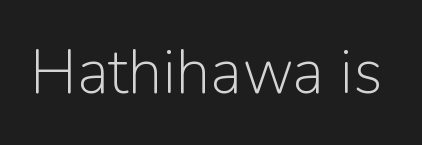
Q: Is the text bold? A: No.
Q: Is the text italic (slanted)? A: No, it is upright.
Q: Is the typeface a serif or a sans-serif typeface? A: Sans-serif.
Q: Is the text underlined? A: No.
Q: Is the spacing between letters normal or unusually wide? A: Normal.
Q: Width (condensed, normal, or wide)? A: Normal.
Q: Stroke contrast? A: Low.
Q: x-height? A: Medium.
Q: Monospaced? A: No.
